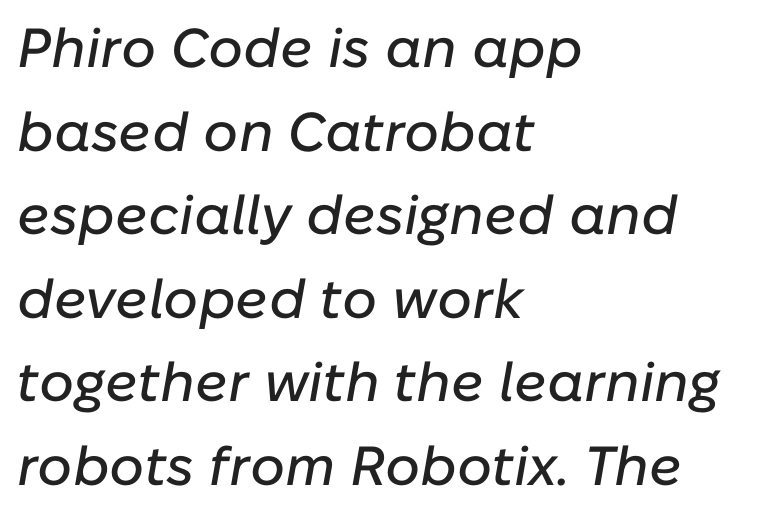
One-word summary of the alignment: left. These lines sit exactly where default settings would place them. Characters are canted at an angle relative to the baseline's perpendicular. Tracking value appears to be zero — textbook default spacing. Letters rest on an invisible, unmarked baseline. The rendering uses natural spacing where letterforms have individual widths.
